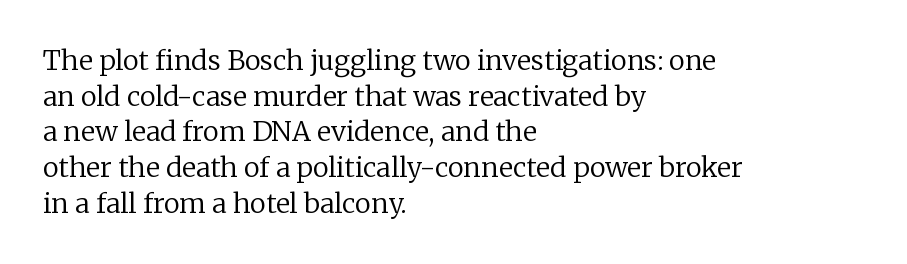
{"italic": "no", "bold": "no", "underline": "no", "align": "left", "line_spacing": "normal", "line_spacing_ratio": 1.32, "letter_spacing": "normal", "letter_spacing_em": 0.0, "glyph_px": 27}
